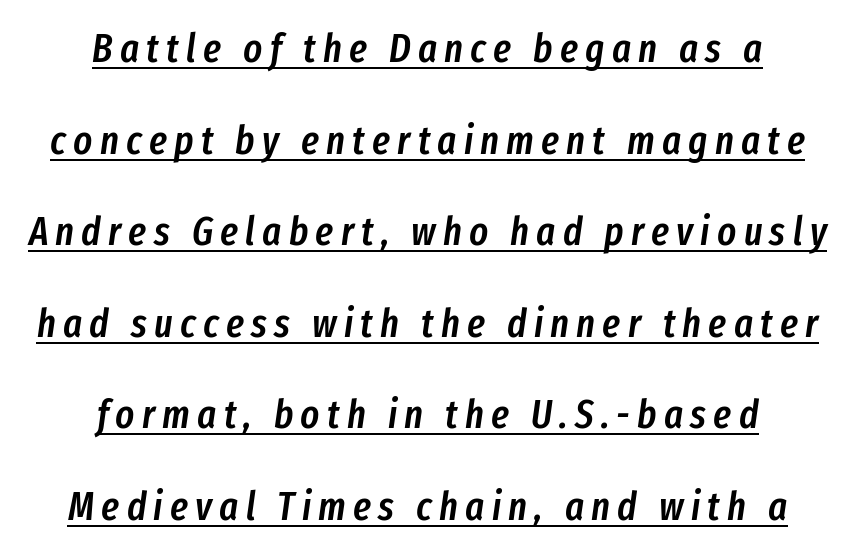
The paragraph shown floats in the horizontal middle. Does a line run under the words? Yes, clearly. The passage shown stacks its lines with a broad gap. As a designer I'd log this as weight 600, semibold.
